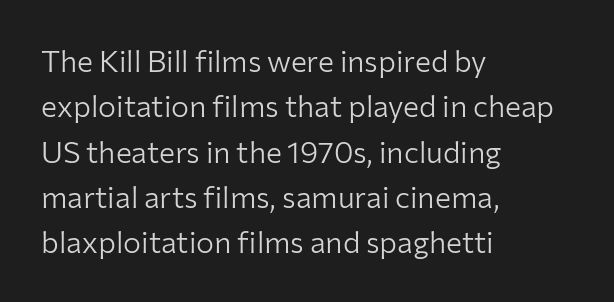
The image shows 30 px light sans-serif type, upright; set left-aligned, normal line spacing (1.51x), normal letter spacing, not underlined; low stroke contrast and a medium x-height.
